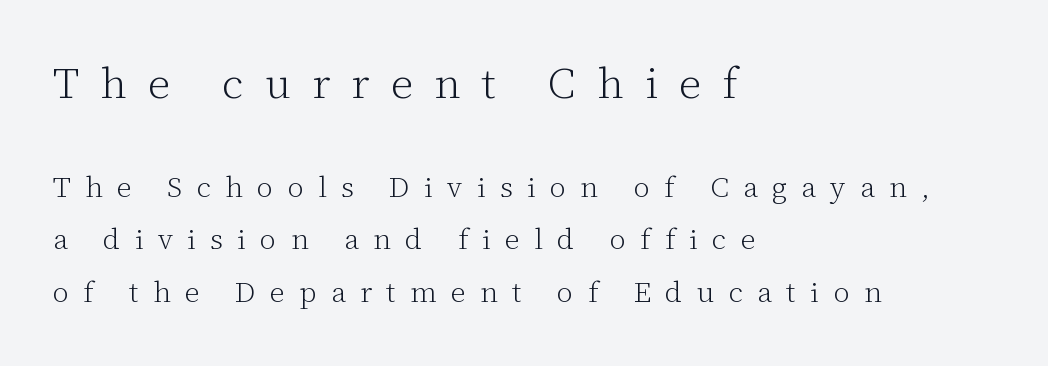
{"serif": "yes", "italic": "no", "bold": "no", "weight": "light", "width": "normal", "stroke_contrast": "low", "x_height": "medium", "monospaced": "no", "underline": "no", "align": "left", "line_spacing_ratio": 1.82, "letter_spacing": "wide", "letter_spacing_em": 0.49, "larger_block": "first", "size_ratio": 1.48, "glyph_px": 43}
